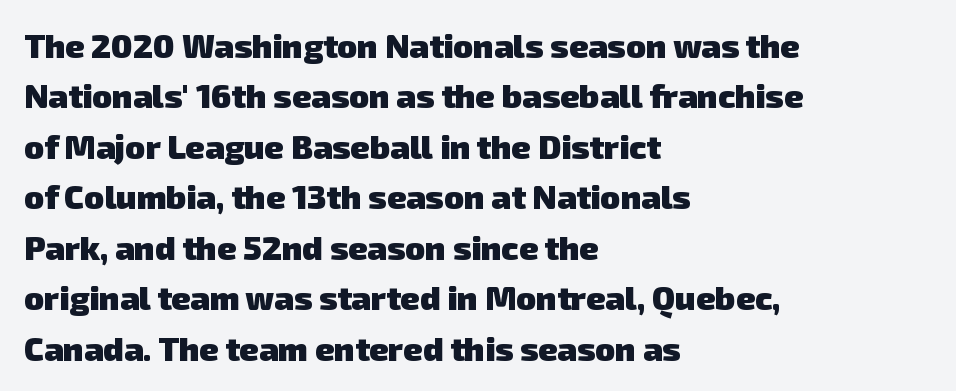
The image shows 33 px heavy sans-serif type; set left-aligned, normal line spacing (1.53x), normal letter spacing, not underlined; low stroke contrast and a medium x-height.
